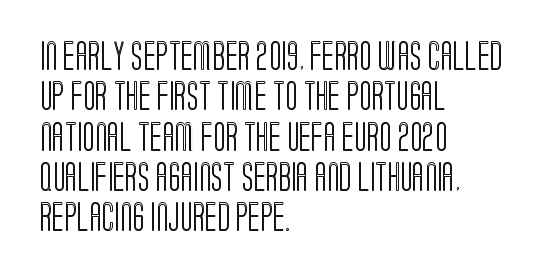
{"italic": "no", "width": "condensed", "x_height": "large", "monospaced": "no", "underline": "no", "align": "left", "line_spacing": "normal", "line_spacing_ratio": 1.39, "letter_spacing": "normal", "letter_spacing_em": 0.0, "glyph_px": 29}
